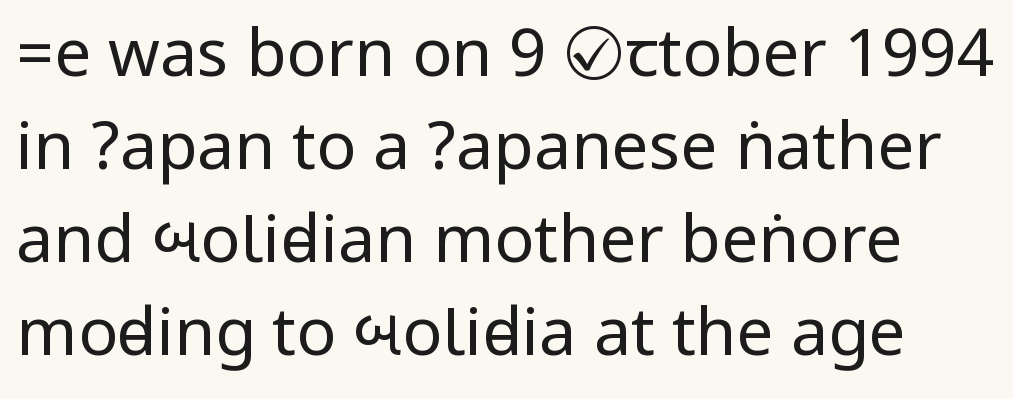
Q: Is the text bold? A: No.
Q: Is the text italic (slanted)? A: No, it is upright.
Q: Is the typeface a serif or a sans-serif typeface? A: Sans-serif.
Q: Is the text underlined? A: No.
Q: Is the spacing between letters normal or unusually wide? A: Normal.
Q: Is the spacing between lines tight, normal or loose? A: Normal.
Q: Width (condensed, normal, or wide)? A: Condensed.
Q: Stroke contrast? A: Low.
